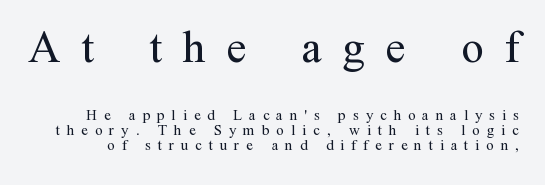
Stem width sits at or under what a default text font uses. Do the letters lean? They stand straight. Type size steps down from the first block to the second. The glyphs are unaccompanied by any horizontal stroke below them. The letters advance in unequal steps, a hallmark of proportional type. This sample trades vertical openness for compactness between lines.
